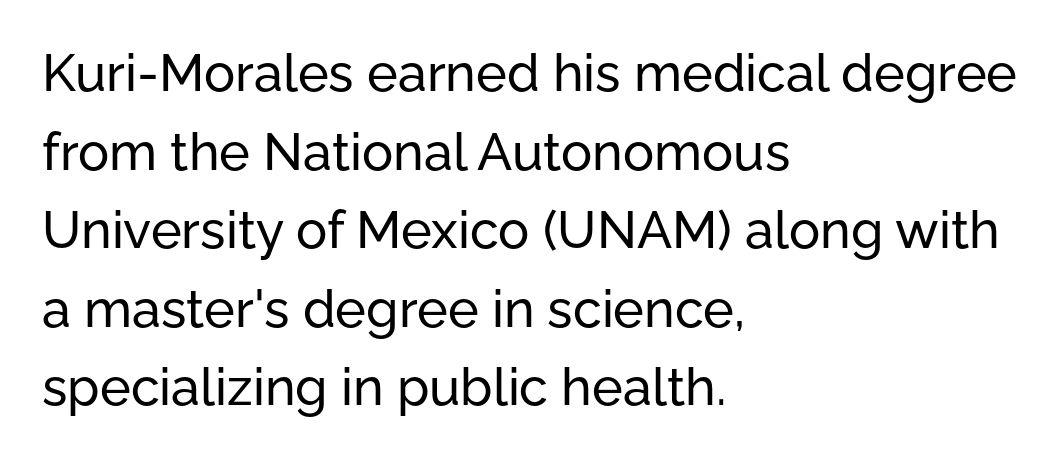
The image shows 52 px sans-serif type, upright; set left-aligned, normal line spacing (1.51x), normal letter spacing, not underlined; low stroke contrast and a medium x-height.
